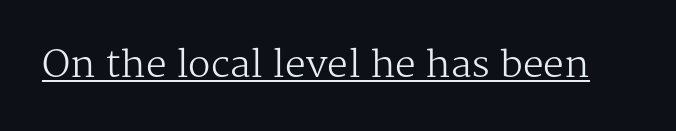
{"serif": "yes", "italic": "no", "bold": "no", "weight": "regular", "width": "normal", "stroke_contrast": "medium", "x_height": "medium", "monospaced": "no", "underline": "yes", "letter_spacing": "normal", "letter_spacing_em": 0.0, "glyph_px": 37}
